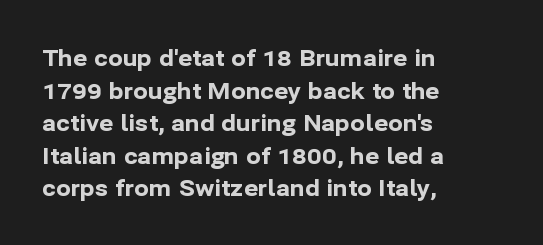
Q: Is the text bold? A: Yes.
Q: Is the text italic (slanted)? A: No, it is upright.
Q: Is the text underlined? A: No.
Q: How is the paragraph aligned? A: Left-aligned.
Q: Is the spacing between letters normal or unusually wide? A: Normal.
Q: Is the spacing between lines tight, normal or loose? A: Normal.
